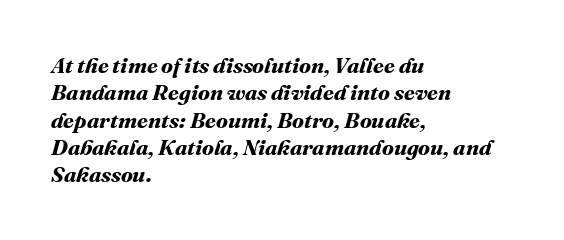
Does extra space separate the letters? No, they use regular spacing. Stroke thickness is high; the sample reads as a true bold. The paragraph shown leans on its left margin. This rendering features lettering with no underline.
